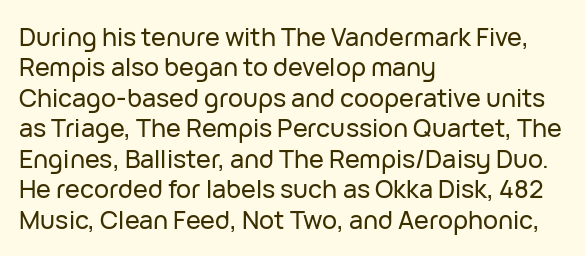
The image shows 25 px text type, upright; set left-aligned, line spacing 1.22x, normal letter spacing, not underlined.
